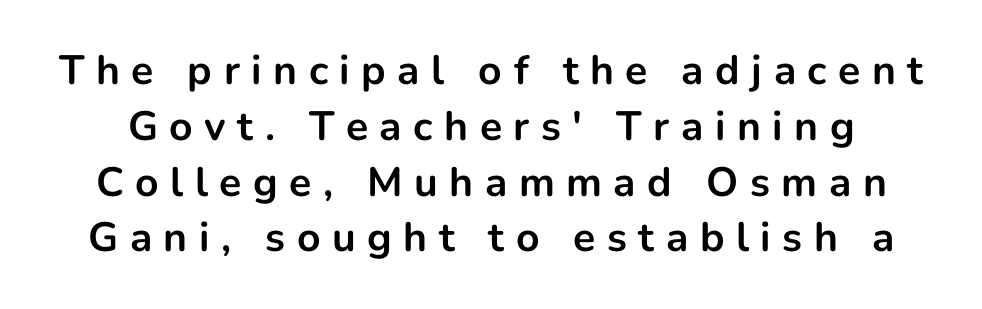
Q: Is the text bold? A: Yes.
Q: Is the text italic (slanted)? A: No, it is upright.
Q: Is the typeface a serif or a sans-serif typeface? A: Sans-serif.
Q: Is the text underlined? A: No.
Q: Is the spacing between letters normal or unusually wide? A: Unusually wide.
Q: Is the spacing between lines tight, normal or loose? A: Normal.
Q: Width (condensed, normal, or wide)? A: Normal.
Q: Stroke contrast? A: Low.
Q: x-height? A: Medium.
Q: Monospaced? A: No.
